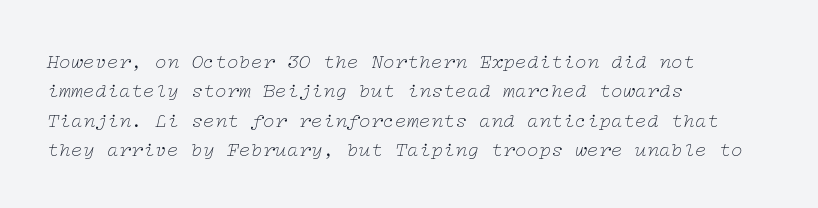
The image shows 20 px text type, italic (leaning right); set left-aligned, normal line spacing (1.47x), normal letter spacing, not underlined.
